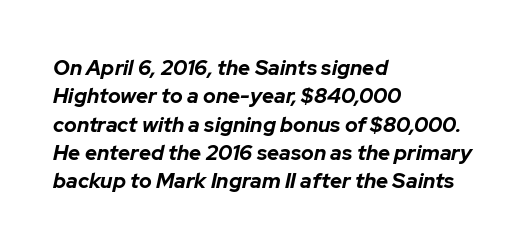
Q: Is the text bold? A: Yes.
Q: Is the text italic (slanted)? A: Yes, it leans right by about 12 degrees.
Q: Is the text underlined? A: No.
Q: How is the paragraph aligned? A: Left-aligned.
Q: Is the spacing between letters normal or unusually wide? A: Normal.
Q: Is the spacing between lines tight, normal or loose? A: Normal.
